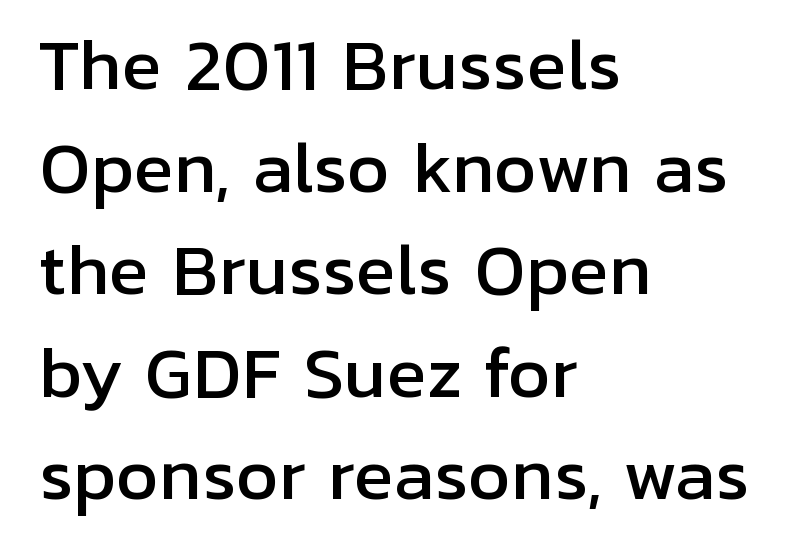
Q: Is the text italic (slanted)? A: No, it is upright.
Q: Is the typeface a serif or a sans-serif typeface? A: Sans-serif.
Q: Is the text underlined? A: No.
Q: How is the paragraph aligned? A: Left-aligned.
Q: Is the spacing between letters normal or unusually wide? A: Normal.
Q: Is the spacing between lines tight, normal or loose? A: Normal.
Q: Width (condensed, normal, or wide)? A: Normal.
Q: Stroke contrast? A: Low.
Q: x-height? A: Medium.
Q: Monospaced? A: No.
